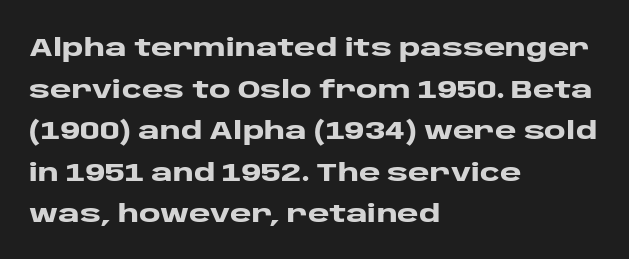
{"italic": "no", "bold": "yes", "underline": "no", "align": "left", "line_spacing": "normal", "line_spacing_ratio": 1.6, "letter_spacing": "normal", "letter_spacing_em": 0.0, "glyph_px": 26}
